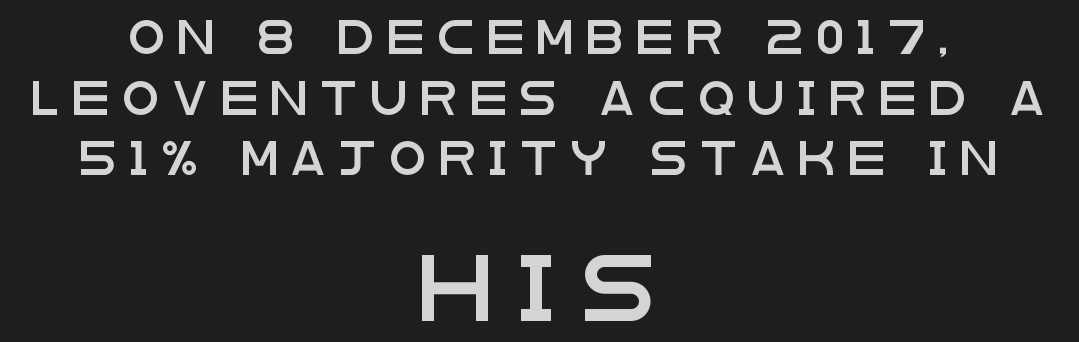
{"serif": "no", "italic": "no", "width": "wide", "stroke_contrast": "low", "x_height": "large", "monospaced": "no", "underline": "no", "align": "center", "line_spacing_ratio": 1.84, "letter_spacing": "wide", "letter_spacing_em": 0.41, "larger_block": "second", "size_ratio": 2.0, "glyph_px": 66}
